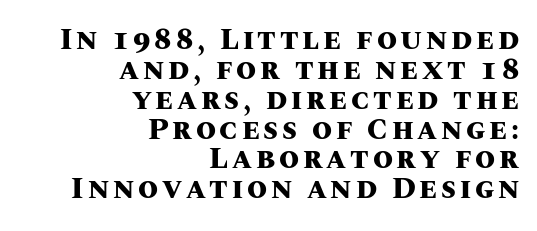
The image shows 29 px heavy type, upright; set right-aligned, tight line spacing (1.03x), not underlined; medium stroke contrast and a large x-height.
